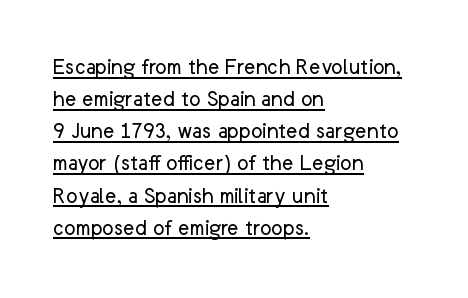
The image shows 24 px text type, upright; set left-aligned, normal line spacing (1.34x), normal letter spacing, underlined.
